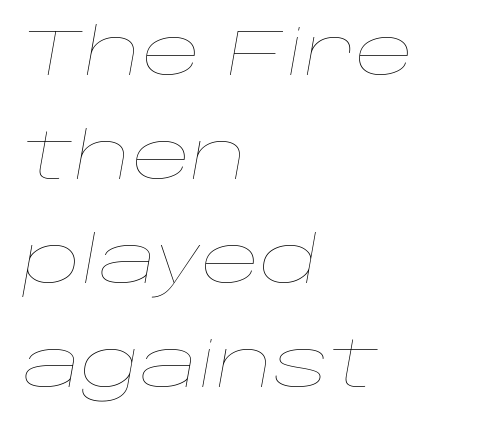
The image shows 65 px thin, wide type, italic (leaning right); set left-aligned, normal line spacing (1.6x), normal letter spacing, not underlined; low stroke contrast and a large x-height.
